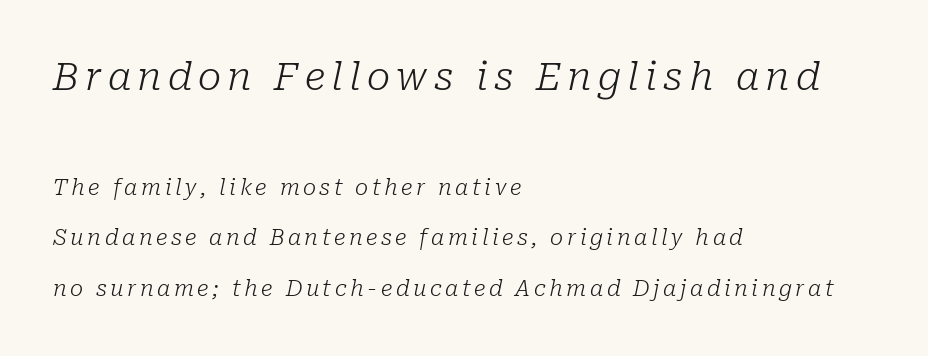
The image shows 39 px light serif type, italic (leaning right); set left-aligned, loose line spacing (2.3x), not underlined; the first (top) block is 1.77x larger; low stroke contrast and a medium x-height.
